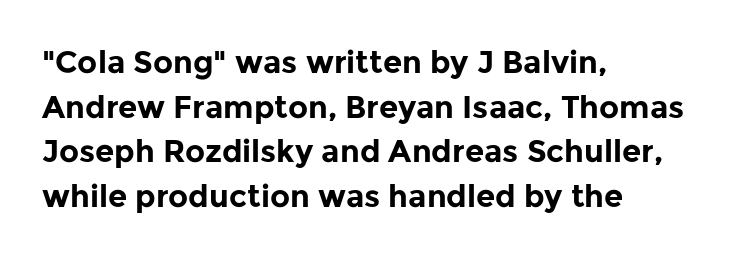
The image shows 31 px bold sans-serif type, upright; set left-aligned, normal line spacing (1.44x), normal letter spacing, not underlined; low stroke contrast and a medium x-height.
